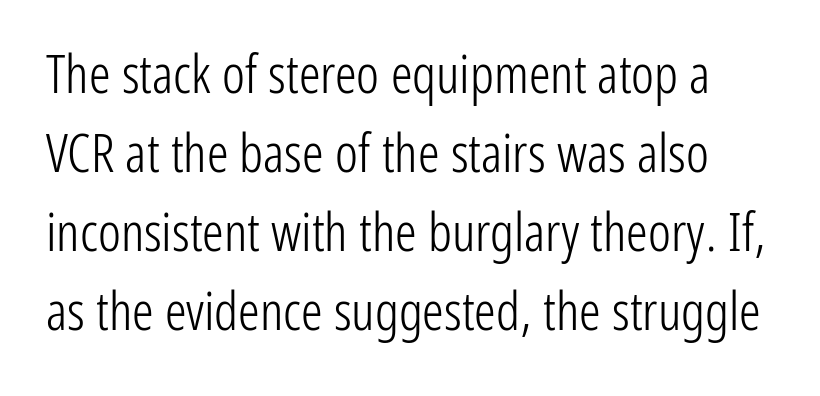
Q: Is the text bold? A: No.
Q: Is the text italic (slanted)? A: No, it is upright.
Q: Is the typeface a serif or a sans-serif typeface? A: Sans-serif.
Q: Is the text underlined? A: No.
Q: Is the spacing between letters normal or unusually wide? A: Normal.
Q: Is the spacing between lines tight, normal or loose? A: Normal.
Q: Width (condensed, normal, or wide)? A: Condensed.
Q: Stroke contrast? A: Low.
Q: x-height? A: Medium.
Q: Monospaced? A: No.
